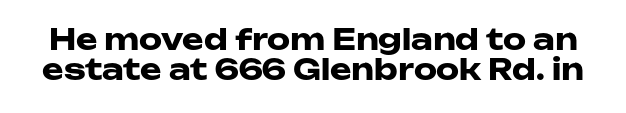
Q: Is the text bold? A: Yes.
Q: Is the text italic (slanted)? A: No, it is upright.
Q: Is the typeface a serif or a sans-serif typeface? A: Sans-serif.
Q: Is the text underlined? A: No.
Q: Is the spacing between letters normal or unusually wide? A: Normal.
Q: Is the spacing between lines tight, normal or loose? A: Tight.
Q: Width (condensed, normal, or wide)? A: Wide.
Q: Stroke contrast? A: Low.
Q: x-height? A: Medium.
Q: Monospaced? A: No.
